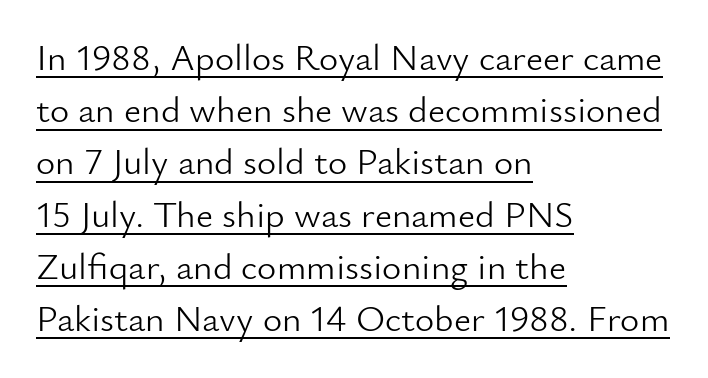
The image shows 37 px light sans-serif type, upright; set left-aligned, normal line spacing (1.41x), normal letter spacing, underlined; low stroke contrast and a small x-height.
